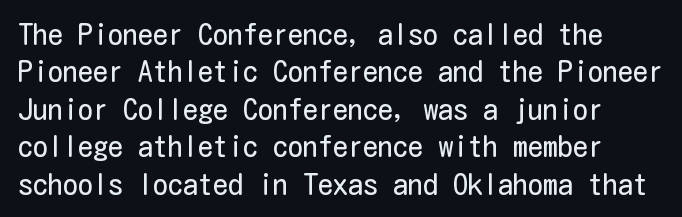
The image shows 30 px regular-weight, condensed sans-serif type, upright; set normal line spacing (1.25x), normal letter spacing, not underlined; low stroke contrast and a medium x-height.
